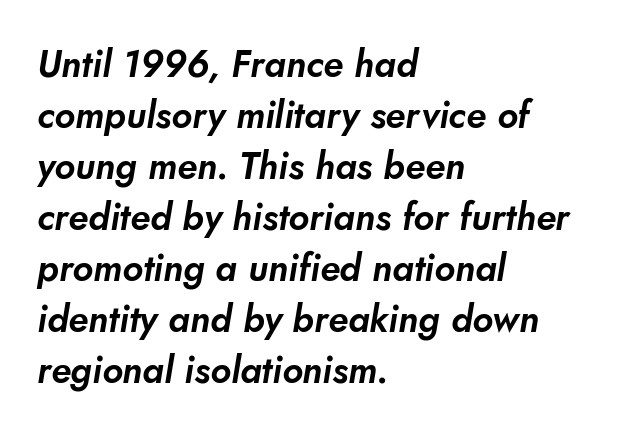
Q: Is the typeface a serif or a sans-serif typeface? A: Sans-serif.
Q: Is the text underlined? A: No.
Q: How is the paragraph aligned? A: Left-aligned.
Q: Is the spacing between letters normal or unusually wide? A: Normal.
Q: Is the spacing between lines tight, normal or loose? A: Normal.
Q: Width (condensed, normal, or wide)? A: Normal.
Q: Stroke contrast? A: Low.
Q: x-height? A: Small.
Q: Monospaced? A: No.
